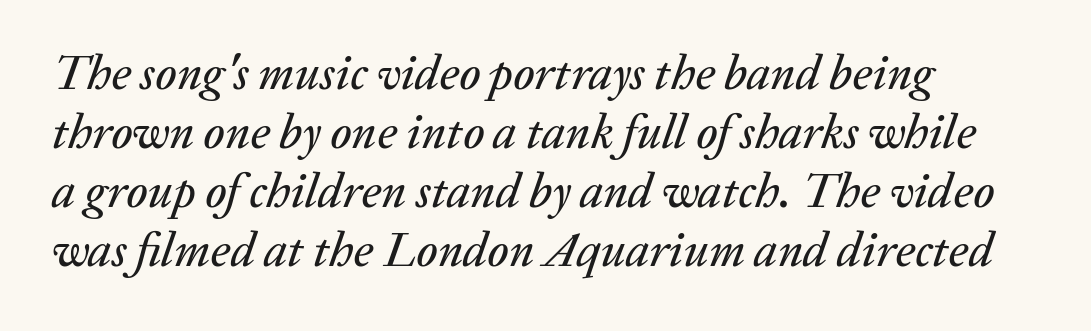
The passage shown is typed in a proportional face where columns would drift. Every character sits at an angle, as italics do. The zone under the glyphs is completely vacant. The type is set solid horizontally, with unmodified tracking. Compared with a centered layout, this one pins lines to the left instead.
